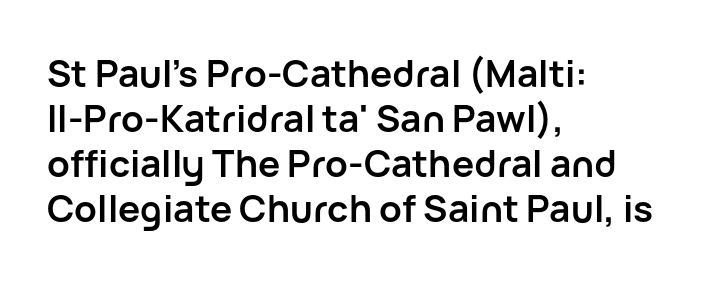
Q: Is the text bold? A: Yes.
Q: Is the text italic (slanted)? A: No, it is upright.
Q: Is the typeface a serif or a sans-serif typeface? A: Sans-serif.
Q: Is the text underlined? A: No.
Q: How is the paragraph aligned? A: Left-aligned.
Q: Is the spacing between letters normal or unusually wide? A: Normal.
Q: Width (condensed, normal, or wide)? A: Normal.
Q: Stroke contrast? A: Low.
Q: x-height? A: Medium.
Q: Monospaced? A: No.
